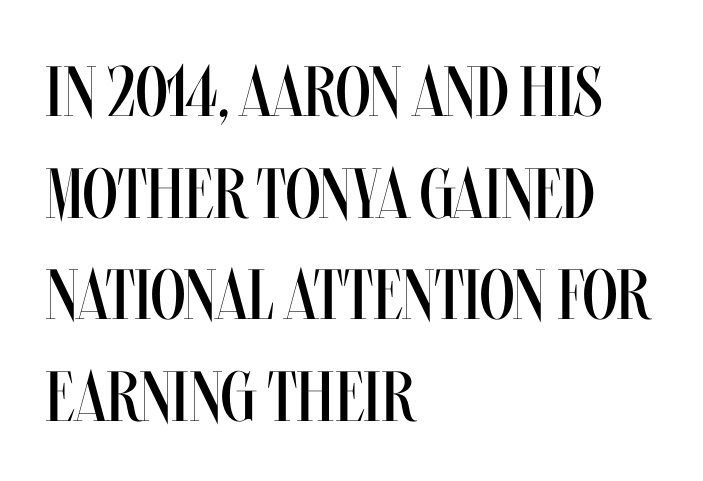
{"italic": "no", "bold": "no", "weight": "regular", "width": "condensed", "stroke_contrast": "medium", "x_height": "large", "monospaced": "no", "underline": "no", "align": "left", "line_spacing": "normal", "line_spacing_ratio": 1.43, "letter_spacing": "normal", "letter_spacing_em": 0.0, "glyph_px": 71}
